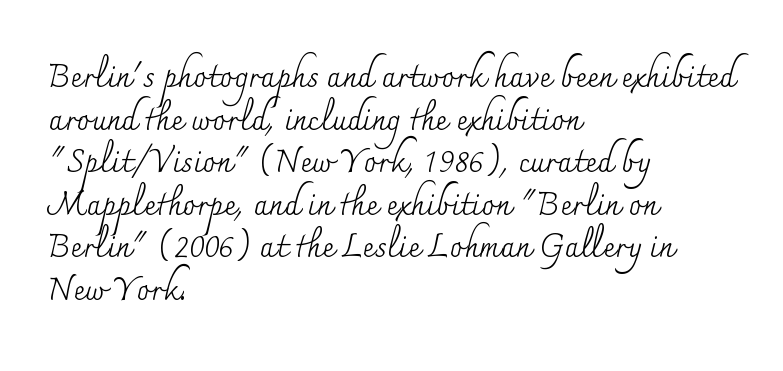
The image shows 32 px regular-weight serif type; set left-aligned, normal line spacing (1.33x), normal letter spacing, not underlined; medium stroke contrast and a small x-height.
